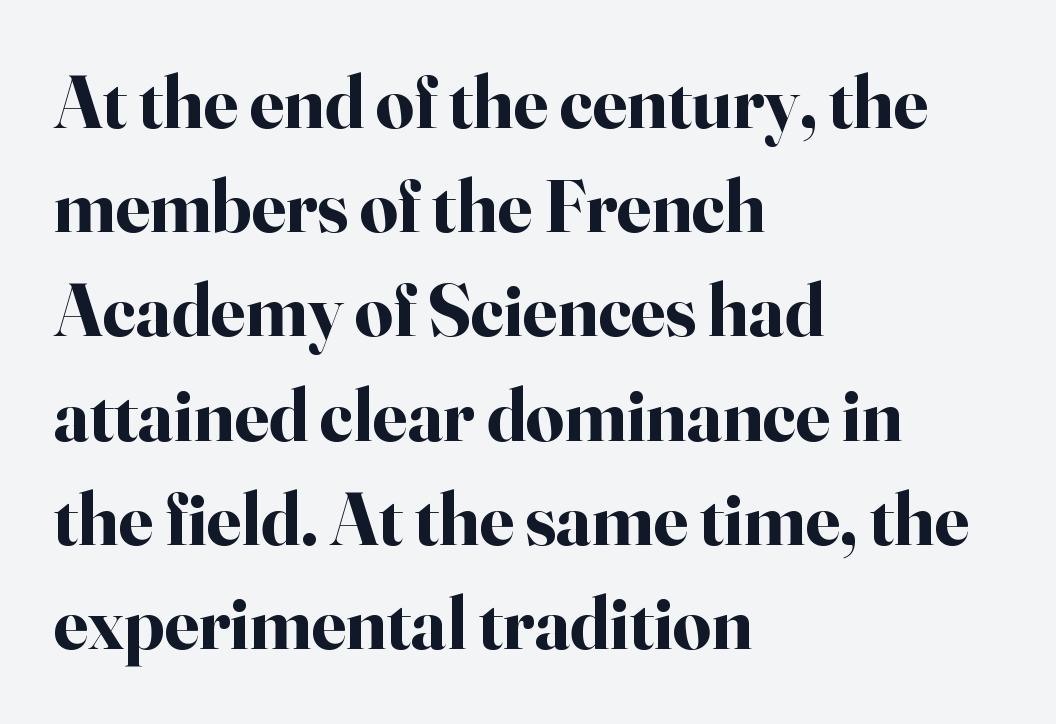
{"serif": "yes", "italic": "no", "bold": "yes", "weight": "bold", "width": "normal", "stroke_contrast": "high", "x_height": "small", "monospaced": "no", "underline": "no", "align": "left", "line_spacing": "normal", "line_spacing_ratio": 1.39, "letter_spacing": "normal", "letter_spacing_em": 0.0, "glyph_px": 75}
